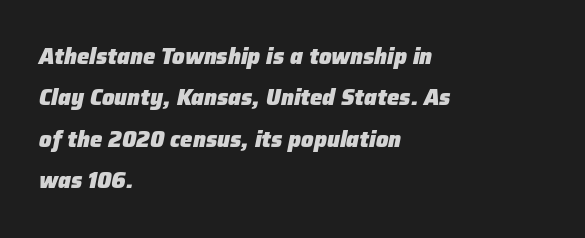
The space beneath each line is pristine and unruled. There's an unmistakable incline to the writing here. Inter-character spacing is left at the font's built-in metrics. Pretty heavy lettering here — definitely bold. All the whitespace from short lines collects on the right.
